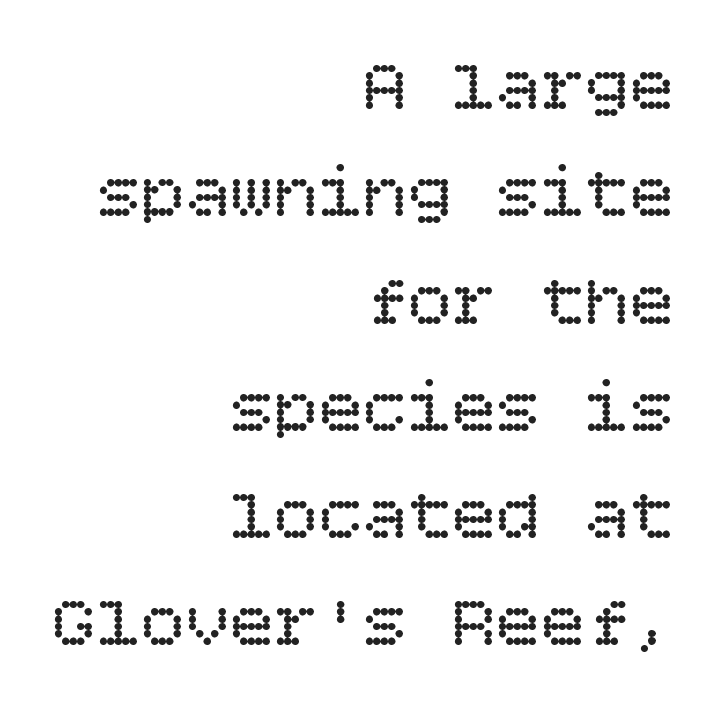
No extra ink here — the face is not bold. The text block is weighted toward the right margin, trailing off unevenly leftward. Honestly, there is no underline to notice here at all. The type is set solid horizontally, with unmodified tracking. The designer left line spacing at the default.
